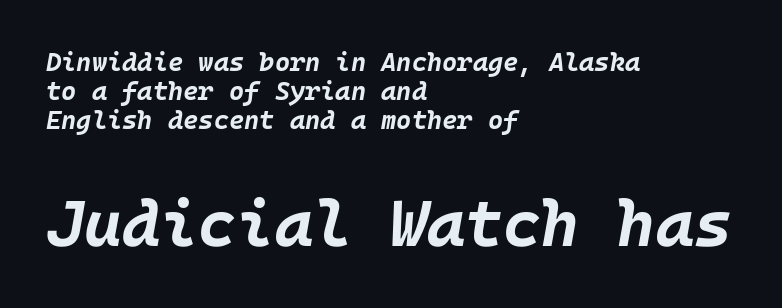
Layout note: lines flush left. The typesetting leans heavy: a genuine bold. Rows of type sit shoulder to shoulder in the vertical direction. Does the lettering tilt? It does — this is italic.
